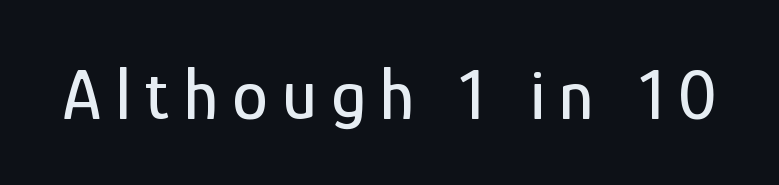
The line texture is sparse and dotted thanks to wide tracking. Words float on clear page, feet unadorned. Do the characters align in a grid? No, the font is proportional. Vertical strokes here are truly vertical.
